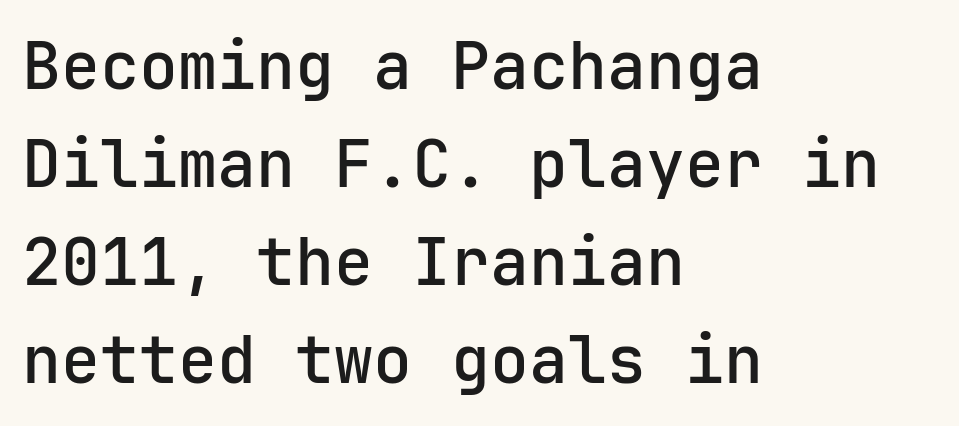
The image shows 65 px semibold sans-serif type, upright; set left-aligned, normal line spacing (1.51x), normal letter spacing, not underlined; low stroke contrast and a medium x-height.
